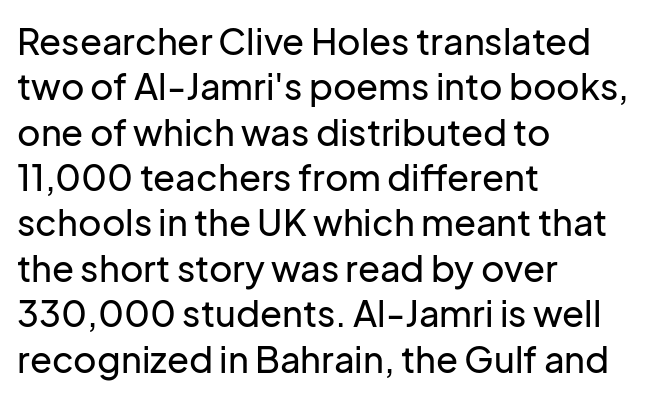
The image shows 36 px sans-serif type, upright; set left-aligned, normal line spacing (1.26x), normal letter spacing, not underlined; low stroke contrast and a medium x-height.
